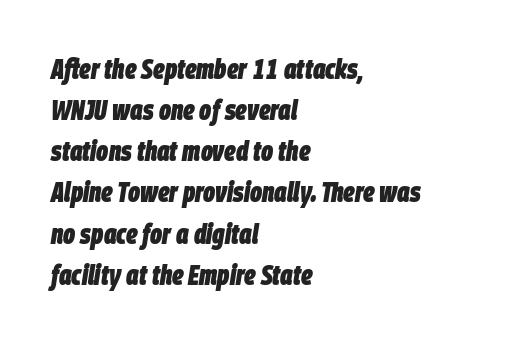
{"italic": "yes", "lean": "right", "slant_degrees": 9, "bold": "yes", "weight": "heavy", "width": "condensed", "stroke_contrast": "low", "x_height": "large", "monospaced": "no", "underline": "no", "align": "left", "line_spacing": "normal", "line_spacing_ratio": 1.47, "letter_spacing": "normal", "letter_spacing_em": 0.0, "glyph_px": 28}
